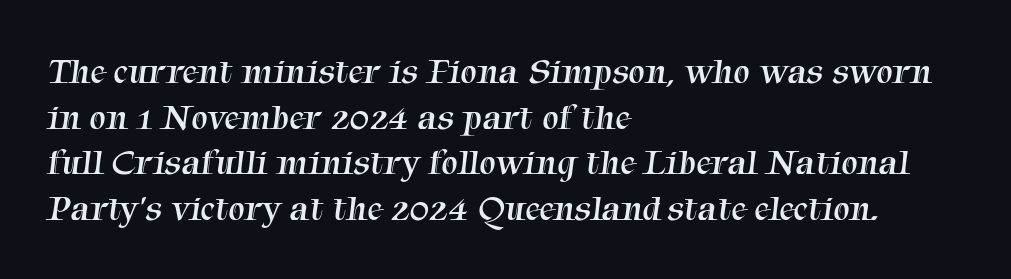
The image shows 37 px regular-weight serif type; set left-aligned, line spacing 1.23x, normal letter spacing, not underlined; medium stroke contrast and a medium x-height.
